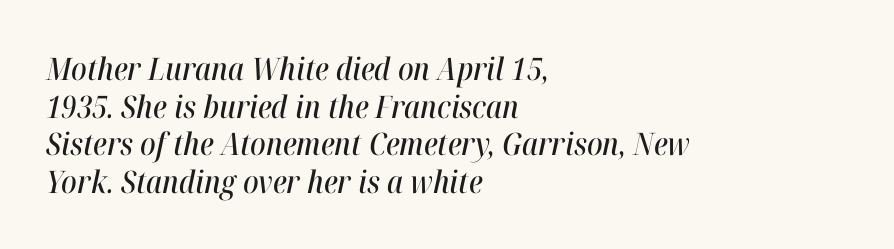
Caption: standard tracking, unaltered. Is this a fixed-width face? No — the glyphs have proportional, varying widths. Reading down the block, your eye returns to a fixed left position each line. The foot of each line stays bare and open. Italic? Definitely — the glyphs are oblique.
